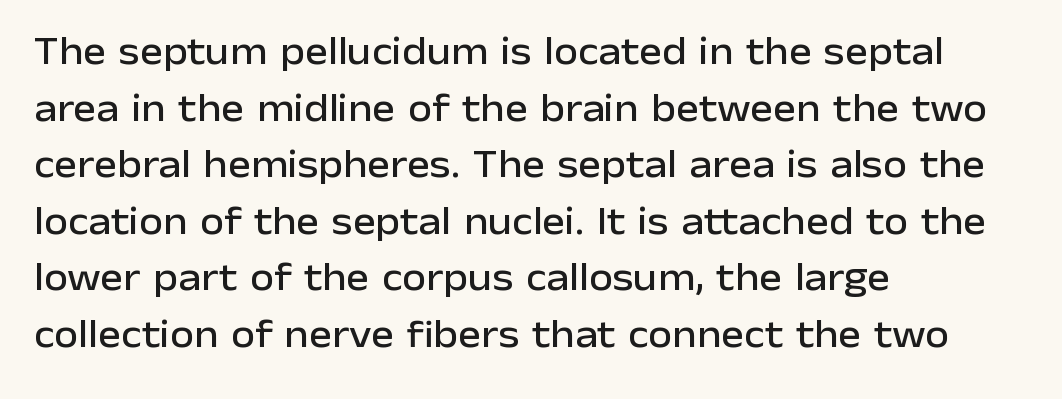
{"serif": "no", "italic": "no", "width": "normal", "stroke_contrast": "low", "x_height": "medium", "monospaced": "no", "underline": "no", "align": "left", "line_spacing": "normal", "line_spacing_ratio": 1.45, "letter_spacing": "normal", "letter_spacing_em": 0.0, "glyph_px": 39}
